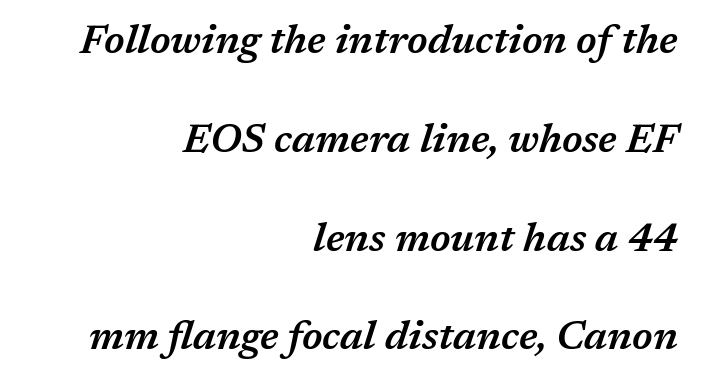
Q: Is the text bold? A: Semi-bold.
Q: Is the text italic (slanted)? A: Yes, it leans right by about 17 degrees.
Q: Is the text underlined? A: No.
Q: How is the paragraph aligned? A: Right-aligned.
Q: Is the spacing between letters normal or unusually wide? A: Normal.
Q: Is the spacing between lines tight, normal or loose? A: Loose.
Q: Width (condensed, normal, or wide)? A: Normal.
Q: Stroke contrast? A: Medium.
Q: x-height? A: Medium.
Q: Monospaced? A: No.
